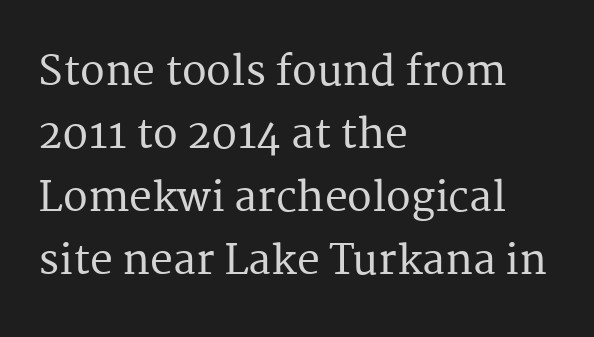
{"serif": "yes", "italic": "no", "width": "normal", "stroke_contrast": "medium", "x_height": "medium", "monospaced": "no", "underline": "no", "align": "left", "line_spacing": "normal", "line_spacing_ratio": 1.54, "letter_spacing": "normal", "letter_spacing_em": 0.0, "glyph_px": 41}
